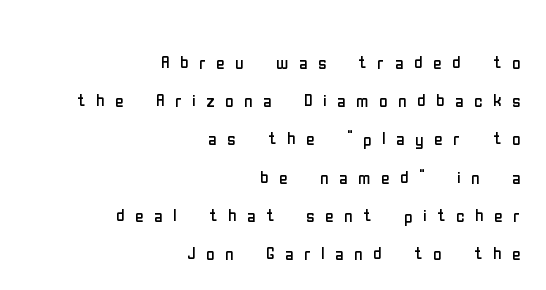
Q: Is the text bold? A: No.
Q: Is the text italic (slanted)? A: No, it is upright.
Q: Is the text underlined? A: No.
Q: How is the paragraph aligned? A: Right-aligned.
Q: Is the spacing between letters normal or unusually wide? A: Unusually wide.
Q: Is the spacing between lines tight, normal or loose? A: Normal.
